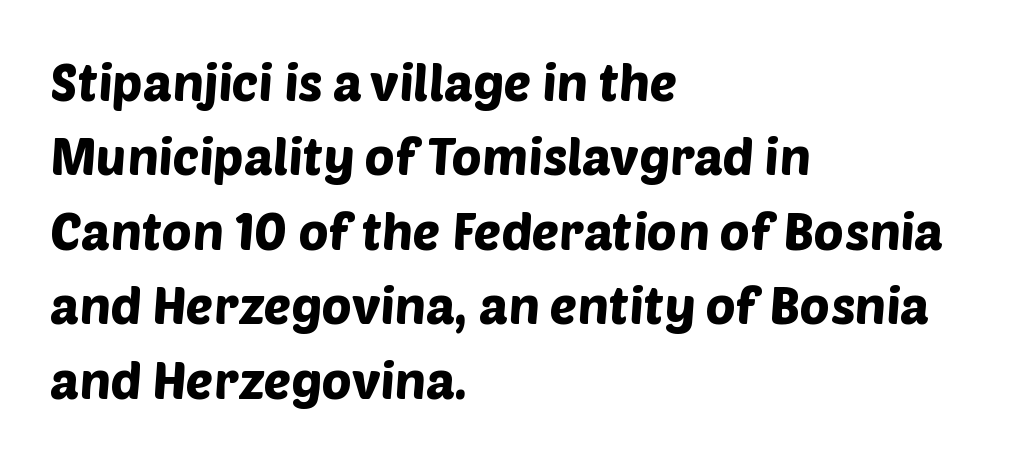
The rendering uses natural spacing where letterforms have individual widths. The rendering shows plain stroke endings on the letterforms — a sans-serif design. Between one letter and the next there's only the usual sliver of space. Evenly set lines give the paragraph a standard silhouette.
